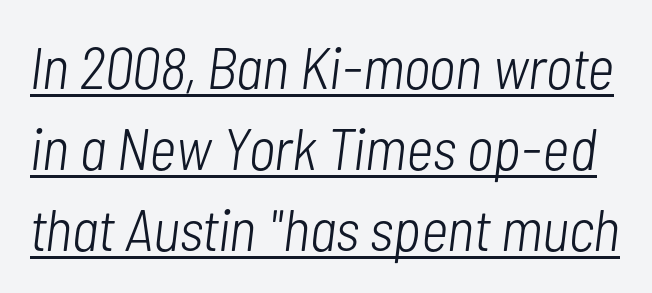
Here the designer chose a conventional face with non-uniform glyph widths. Think standard paragraph weight, or any step lighter than that. The glyphs are accompanied by a horizontal stroke just below them. This sample keeps an unexceptional amount of space between lines. Notice how the stems are inclined rather than vertical — that's the hallmark of italics.
